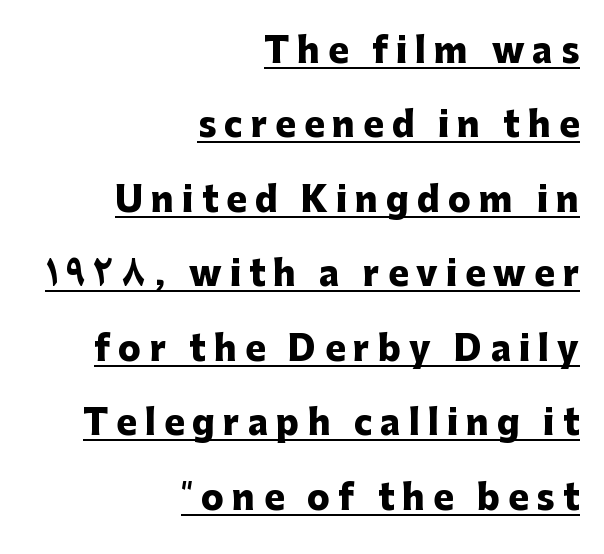
{"serif": "no", "italic": "no", "bold": "yes", "weight": "heavy", "width": "normal", "stroke_contrast": "low", "x_height": "medium", "monospaced": "no", "underline": "yes", "align": "right", "line_spacing": "loose", "line_spacing_ratio": 2.19, "letter_spacing": "wide", "letter_spacing_em": 0.24, "glyph_px": 34}
